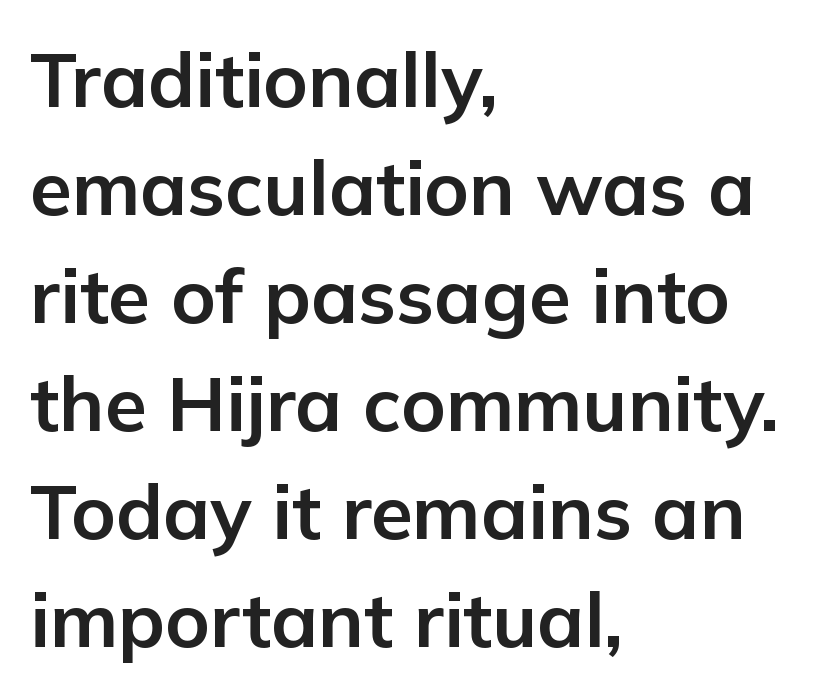
{"serif": "no", "italic": "no", "bold": "yes", "weight": "bold", "width": "normal", "stroke_contrast": "low", "x_height": "medium", "monospaced": "no", "underline": "no", "align": "left", "line_spacing": "normal", "line_spacing_ratio": 1.42, "letter_spacing": "normal", "letter_spacing_em": 0.0, "glyph_px": 76}
